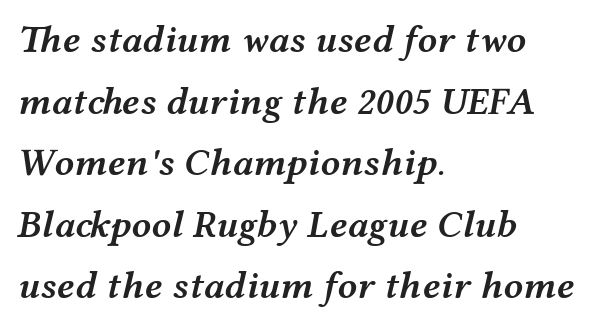
The passage shown is not underscored anywhere. Is the block centered? No — it sits flush against the left margin. Semibold letterforms, between regular and bold. Think of a printed novel: that variable character pitch is what you see here.
